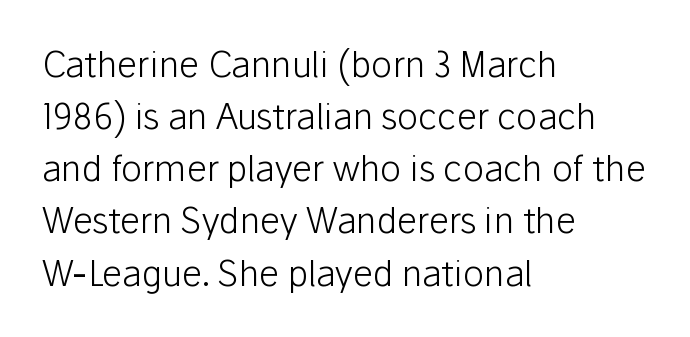
Q: Is the text bold? A: No.
Q: Is the text italic (slanted)? A: No, it is upright.
Q: Is the typeface a serif or a sans-serif typeface? A: Sans-serif.
Q: Is the text underlined? A: No.
Q: How is the paragraph aligned? A: Left-aligned.
Q: Is the spacing between letters normal or unusually wide? A: Normal.
Q: Is the spacing between lines tight, normal or loose? A: Normal.
Q: Width (condensed, normal, or wide)? A: Normal.
Q: Stroke contrast? A: Low.
Q: x-height? A: Medium.
Q: Monospaced? A: No.
